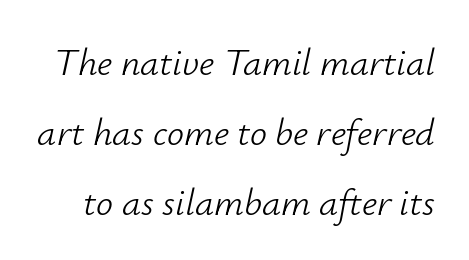
Q: Is the text bold? A: No.
Q: Is the text italic (slanted)? A: Yes, it leans right by about 12 degrees.
Q: Is the text underlined? A: No.
Q: Is the spacing between letters normal or unusually wide? A: Normal.
Q: Width (condensed, normal, or wide)? A: Normal.
Q: Stroke contrast? A: Low.
Q: x-height? A: Small.
Q: Monospaced? A: No.
